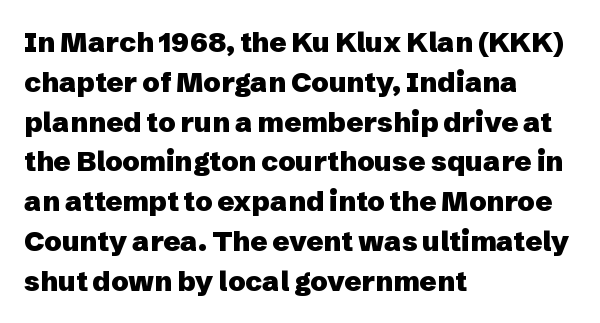
Q: Is the text bold? A: Yes.
Q: Is the text italic (slanted)? A: No, it is upright.
Q: Is the typeface a serif or a sans-serif typeface? A: Sans-serif.
Q: Is the text underlined? A: No.
Q: How is the paragraph aligned? A: Left-aligned.
Q: Is the spacing between letters normal or unusually wide? A: Normal.
Q: Is the spacing between lines tight, normal or loose? A: Normal.
Q: Width (condensed, normal, or wide)? A: Normal.
Q: Stroke contrast? A: Low.
Q: x-height? A: Medium.
Q: Monospaced? A: No.
